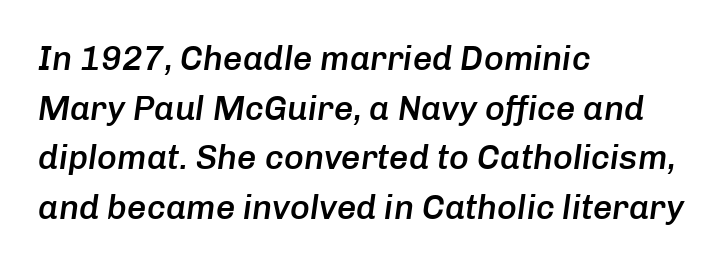
{"italic": "yes", "lean": "right", "slant_degrees": 8, "bold": "semi", "weight": "semibold", "width": "normal", "stroke_contrast": "low", "x_height": "medium", "monospaced": "no", "underline": "no", "align": "left", "line_spacing": "normal", "line_spacing_ratio": 1.46, "letter_spacing": "normal", "letter_spacing_em": 0.0, "glyph_px": 34}
